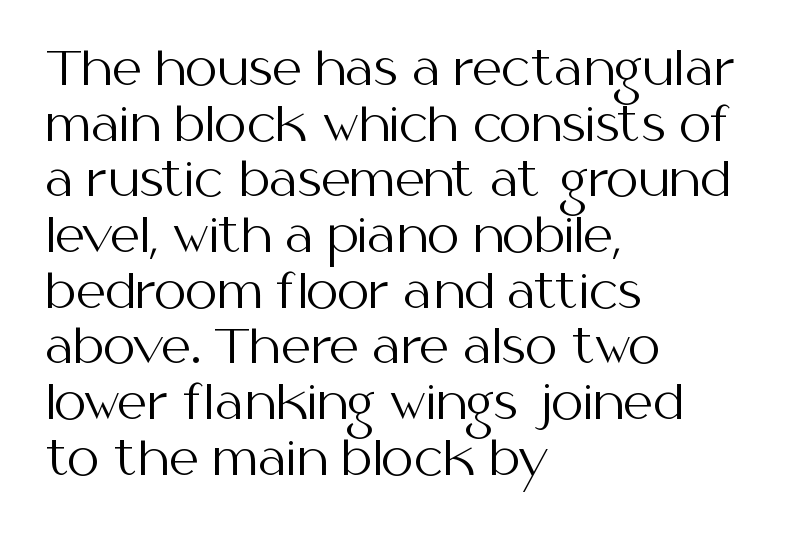
The image shows 46 px regular-weight sans-serif type, upright; set left-aligned, line spacing 1.21x, normal letter spacing, not underlined; medium stroke contrast and a medium x-height.
